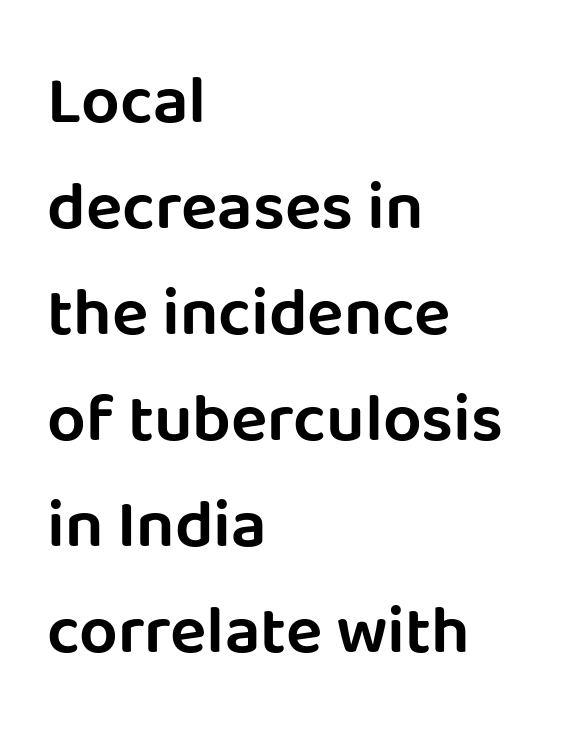
The image shows 68 px sans-serif type, upright; set left-aligned, normal line spacing (1.56x), normal letter spacing, not underlined; low stroke contrast and a large x-height.
